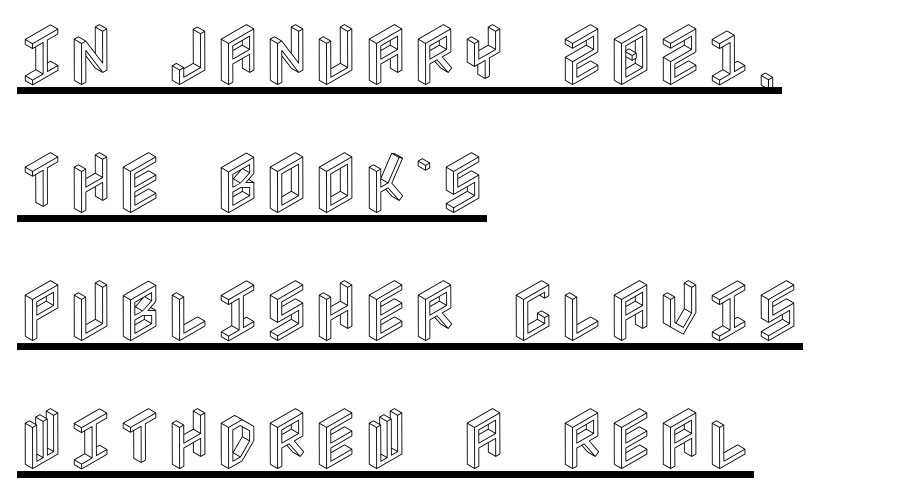
Q: Is the text italic (slanted)? A: No, it is upright.
Q: Is the text underlined? A: Yes.
Q: How is the paragraph aligned? A: Left-aligned.
Q: Is the spacing between letters normal or unusually wide? A: Normal.
Q: Is the spacing between lines tight, normal or loose? A: Loose.
Q: Width (condensed, normal, or wide)? A: Condensed.
Q: x-height? A: Large.
